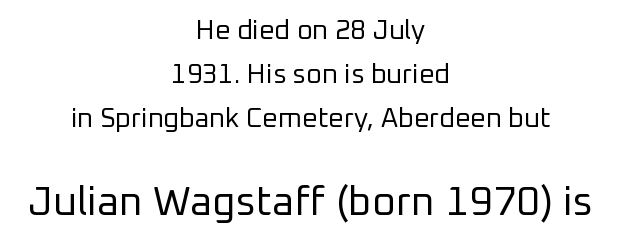
{"serif": "no", "italic": "no", "bold": "no", "weight": "regular", "width": "normal", "stroke_contrast": "low", "x_height": "medium", "monospaced": "no", "underline": "no", "align": "center", "line_spacing": "normal", "line_spacing_ratio": 1.63, "letter_spacing": "normal", "letter_spacing_em": 0.0, "larger_block": "second", "size_ratio": 1.52, "glyph_px": 41}
